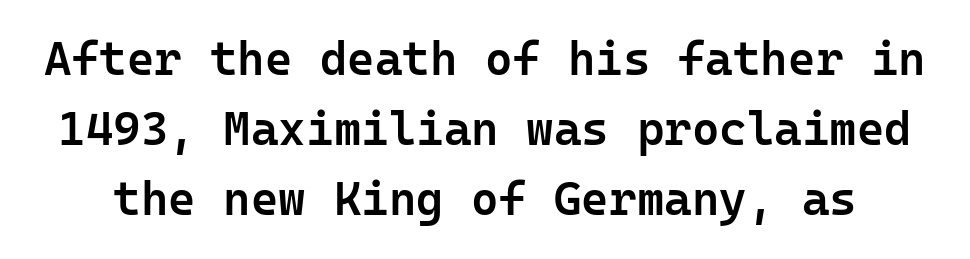
Line spacing here is normal. Every character sits straight up, as roman type does. Nothing sits at the stroke ends, so this counts as sans-serif. Any mark beneath the type? The region is blank. Note the uniform advance width — an 'i' takes as much space as an 'm'.
